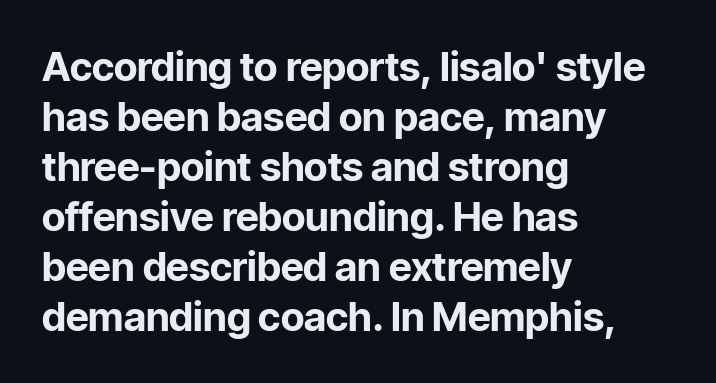
The image shows 40 px bold sans-serif type, upright; set left-aligned, normal line spacing (1.25x), normal letter spacing, not underlined; low stroke contrast and a medium x-height.
